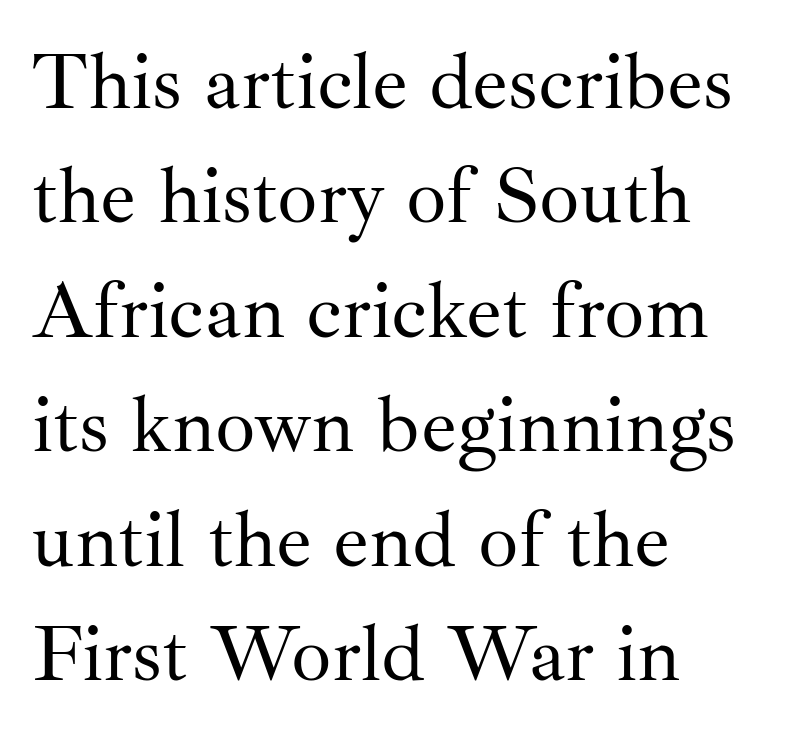
Every character sits straight up, as roman type does. Compared with typical paragraphs, the rows here are spaced about the same. The foot of each line stays bare and open. Stems here are at most as thick as an everyday book face. Looks like regular typesetting: each glyph gets only the width it needs.
